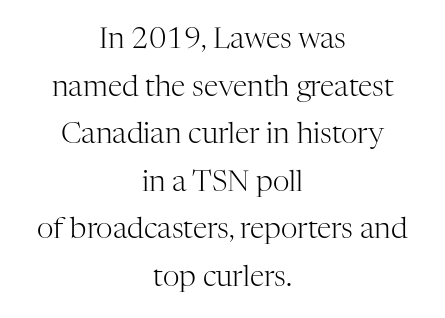
Q: Is the text bold? A: No.
Q: Is the text italic (slanted)? A: No, it is upright.
Q: Is the typeface a serif or a sans-serif typeface? A: Serif.
Q: Is the text underlined? A: No.
Q: How is the paragraph aligned? A: Centered.
Q: Is the spacing between letters normal or unusually wide? A: Normal.
Q: Is the spacing between lines tight, normal or loose? A: Normal.
Q: Width (condensed, normal, or wide)? A: Normal.
Q: Stroke contrast? A: High.
Q: x-height? A: Medium.
Q: Monospaced? A: No.
